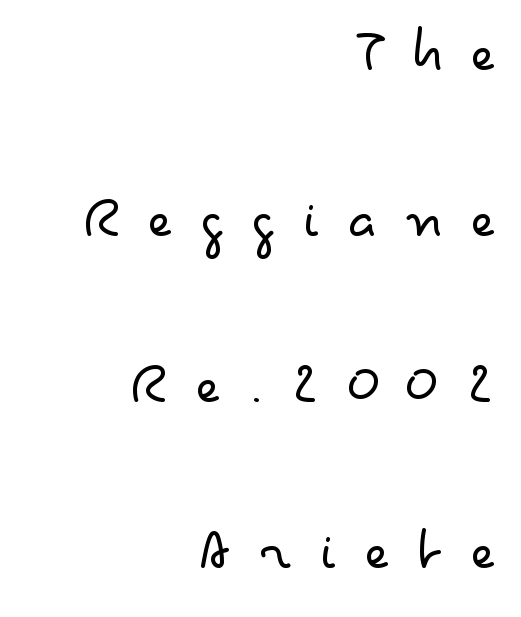
It's the straight-up-and-down kind of type. Which margin do the lines hug? The right one — the left edge is uneven. The type is letterspaced generously, with wide tracking. The designer dialed line spacing up above the default.
